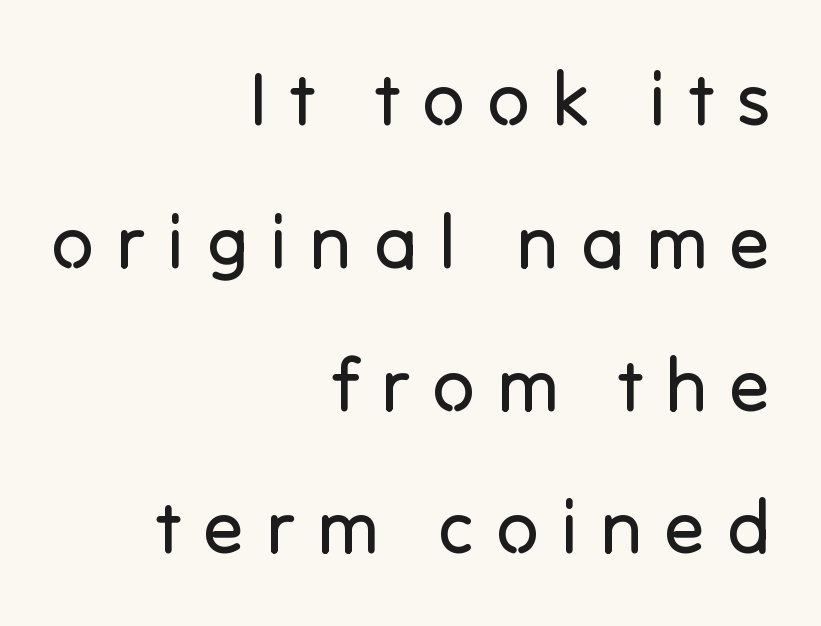
Descenders hang freely into open space. Each letter keeps its own natural width here, so spacing adapts to shape. The paragraph has a hard right edge and a soft left edge. The type family on display is of the sans-serif kind.
